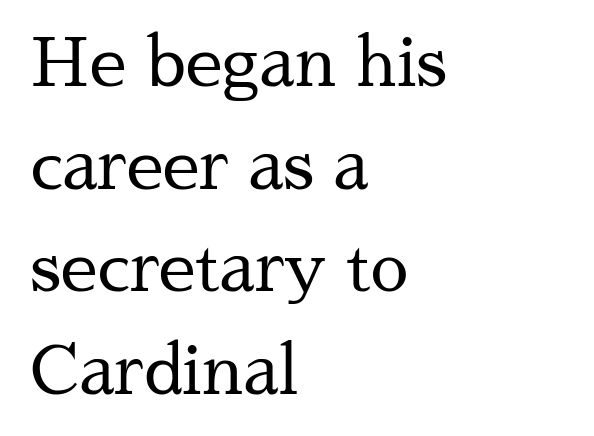
The image shows 67 px regular-weight serif type, upright; set left-aligned, normal line spacing (1.53x), normal letter spacing, not underlined; medium stroke contrast and a medium x-height.
